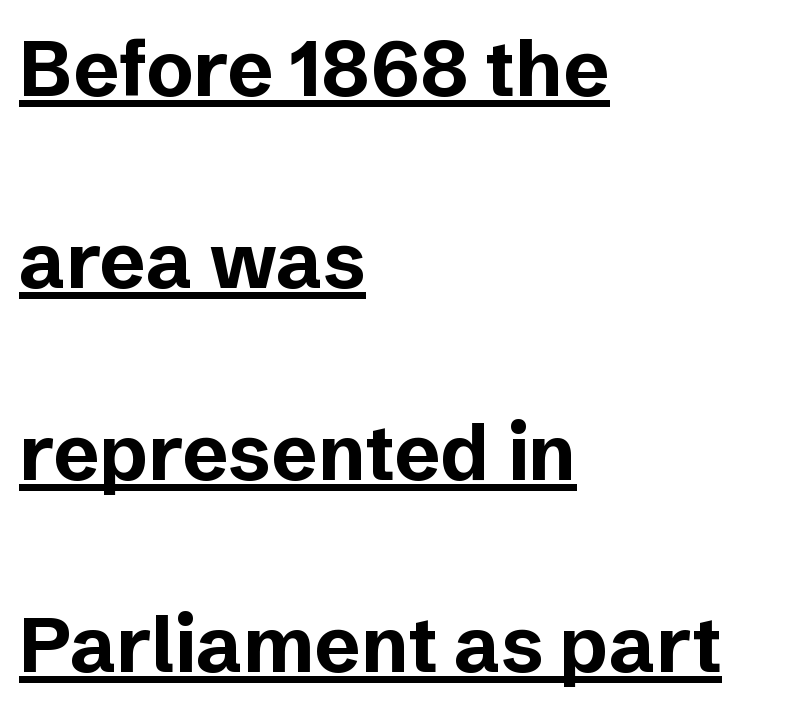
Q: Is the text bold? A: Yes.
Q: Is the text italic (slanted)? A: No, it is upright.
Q: Is the typeface a serif or a sans-serif typeface? A: Sans-serif.
Q: Is the text underlined? A: Yes.
Q: How is the paragraph aligned? A: Left-aligned.
Q: Is the spacing between letters normal or unusually wide? A: Normal.
Q: Is the spacing between lines tight, normal or loose? A: Loose.
Q: Width (condensed, normal, or wide)? A: Normal.
Q: Stroke contrast? A: Low.
Q: x-height? A: Medium.
Q: Monospaced? A: No.
